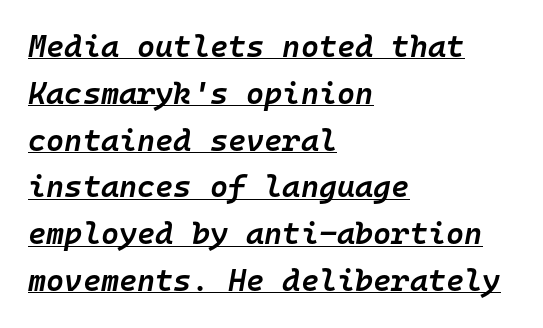
{"italic": "yes", "lean": "right", "slant_degrees": 10, "bold": "semi", "weight": "semibold", "width": "normal", "stroke_contrast": "low", "x_height": "medium", "monospaced": "yes", "underline": "yes", "align": "left", "line_spacing": "normal", "line_spacing_ratio": 1.51, "letter_spacing": "normal", "letter_spacing_em": 0.0, "glyph_px": 31}
